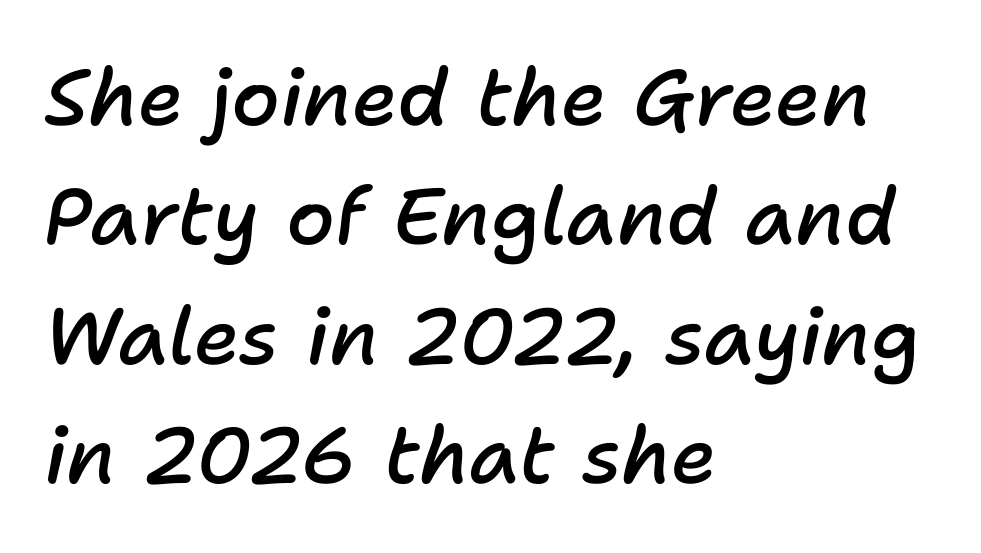
Q: Is the text bold? A: Semi-bold.
Q: Is the text italic (slanted)? A: Yes, it leans right by about 11 degrees.
Q: Is the text underlined? A: No.
Q: How is the paragraph aligned? A: Left-aligned.
Q: Is the spacing between letters normal or unusually wide? A: Normal.
Q: Is the spacing between lines tight, normal or loose? A: Normal.
Q: Width (condensed, normal, or wide)? A: Normal.
Q: Stroke contrast? A: Low.
Q: x-height? A: Medium.
Q: Monospaced? A: No.
